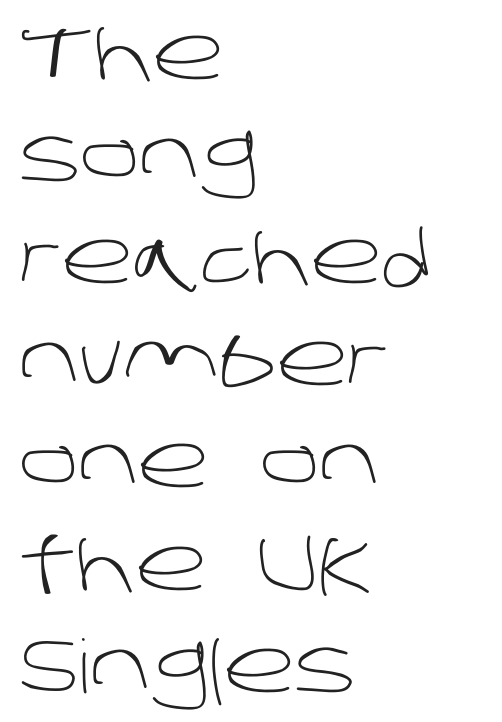
The image shows 74 px light sans-serif type; set left-aligned, normal line spacing (1.38x), normal letter spacing, not underlined; low stroke contrast and a large x-height.
